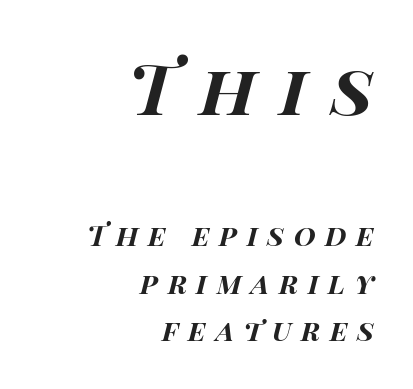
{"italic": "yes", "lean": "right", "slant_degrees": 15, "bold": "yes", "weight": "bold", "width": "wide", "stroke_contrast": "high", "x_height": "large", "monospaced": "no", "underline": "no", "align": "right", "line_spacing_ratio": 1.71, "letter_spacing": "wide", "letter_spacing_em": 0.34, "larger_block": "first", "size_ratio": 2.5, "glyph_px": 70}
